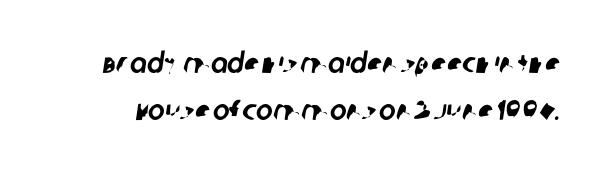
In terms of letterform style, serifs are entirely absent. The foot of each line stays bare and open. The letters advance in unequal steps, a hallmark of proportional type. This sample keeps an unexceptional amount of space between lines. Glyph-to-glyph distance matches everyday printed text.
